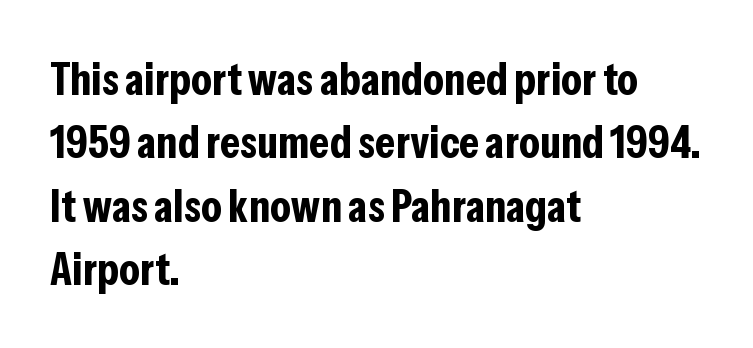
Teacher's note: observe the even left margin — that is flush-left alignment. The typography opts for an upright posture over an oblique one. The rendering uses natural spacing where letterforms have individual widths. Horizontal bands of white between lines are of average thickness. Look at the bottom of the vertical strokes: they stop flat, with no serifs. Has an underline been added? It has not.
